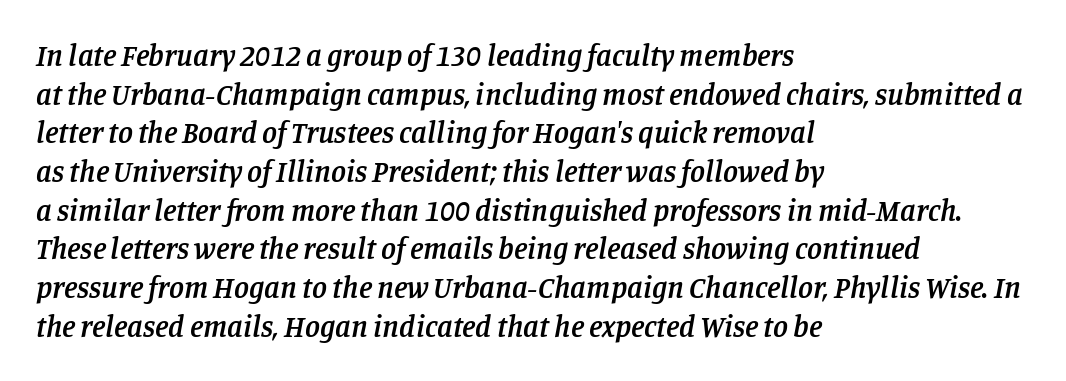
Q: Is the text bold? A: Semi-bold.
Q: Is the text italic (slanted)? A: Yes, it leans right by about 11 degrees.
Q: Is the typeface a serif or a sans-serif typeface? A: Serif.
Q: Is the text underlined? A: No.
Q: How is the paragraph aligned? A: Left-aligned.
Q: Is the spacing between letters normal or unusually wide? A: Normal.
Q: Is the spacing between lines tight, normal or loose? A: Normal.
Q: Width (condensed, normal, or wide)? A: Normal.
Q: Stroke contrast? A: Low.
Q: x-height? A: Large.
Q: Monospaced? A: No.
